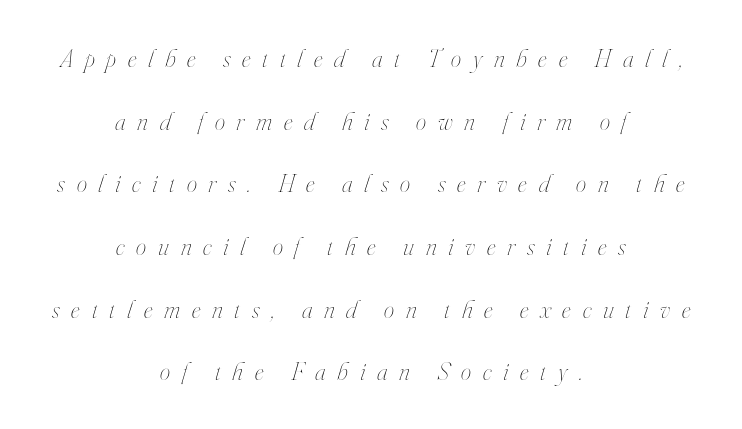
The line texture is sparse and dotted thanks to wide tracking. Stroke thickness stays within the range of a standard reading face or lighter. The face used here has a pronounced slope to its letters. Clear beneath every line of the passage. The lines in this sample share a center point and differ in where they start and stop. Students, observe: this is what heavily led, spacious text looks like.
